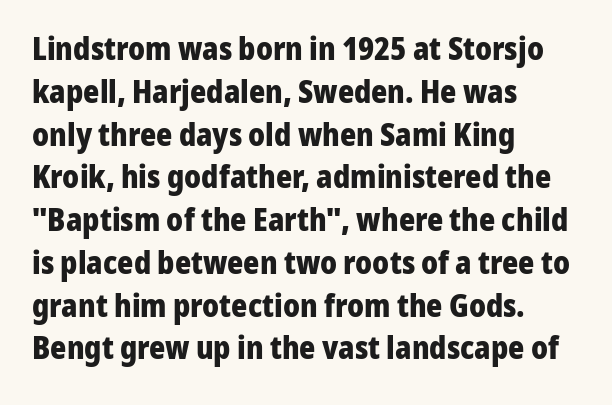
Q: Is the text bold? A: Yes.
Q: Is the text italic (slanted)? A: No, it is upright.
Q: Is the typeface a serif or a sans-serif typeface? A: Sans-serif.
Q: Is the text underlined? A: No.
Q: How is the paragraph aligned? A: Left-aligned.
Q: Is the spacing between letters normal or unusually wide? A: Normal.
Q: Is the spacing between lines tight, normal or loose? A: Normal.
Q: Width (condensed, normal, or wide)? A: Normal.
Q: Stroke contrast? A: Low.
Q: x-height? A: Medium.
Q: Monospaced? A: No.
